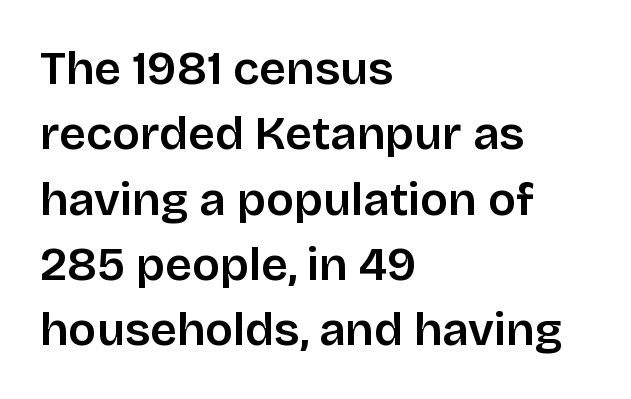
The passage is arranged the way most books set body copy — flush left. The characters look somewhat weighty, a semibold short of true bold. The rendering shows plain stroke endings on the letterforms — a sans-serif design. Short note: letters normally spaced. Vertically, the passage feels balanced, rows spaced as you'd expect.
